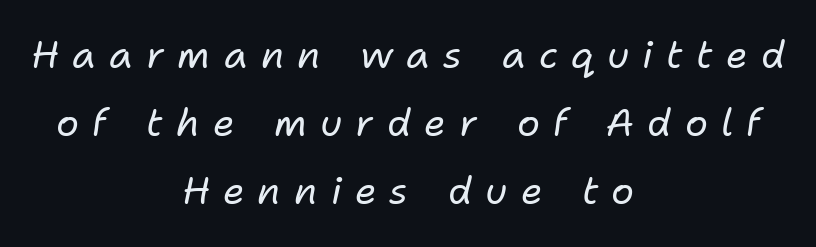
Q: Is the text bold? A: No.
Q: Is the text italic (slanted)? A: Yes, it leans right by about 11 degrees.
Q: Is the text underlined? A: No.
Q: How is the paragraph aligned? A: Centered.
Q: Is the spacing between letters normal or unusually wide? A: Unusually wide.
Q: Width (condensed, normal, or wide)? A: Normal.
Q: Stroke contrast? A: Low.
Q: x-height? A: Medium.
Q: Monospaced? A: No.
